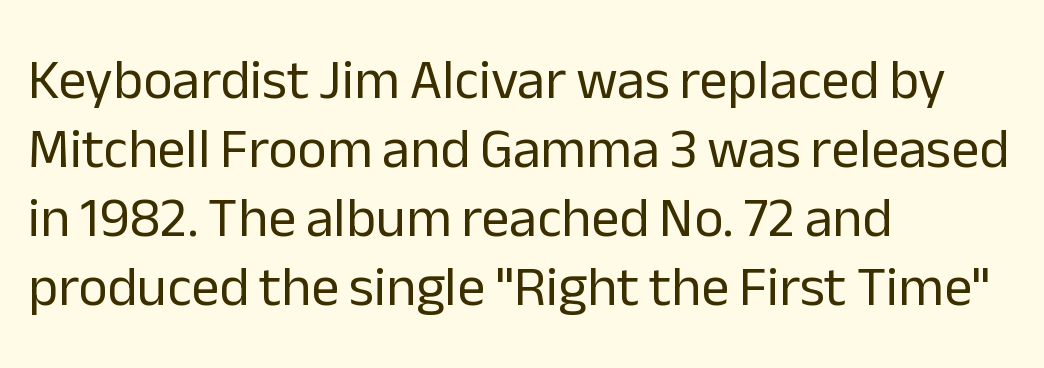
{"serif": "no", "italic": "no", "bold": "no", "weight": "regular", "width": "normal", "stroke_contrast": "low", "x_height": "medium", "monospaced": "no", "underline": "no", "align": "left", "line_spacing_ratio": 1.23, "letter_spacing": "normal", "letter_spacing_em": 0.0, "glyph_px": 56}
